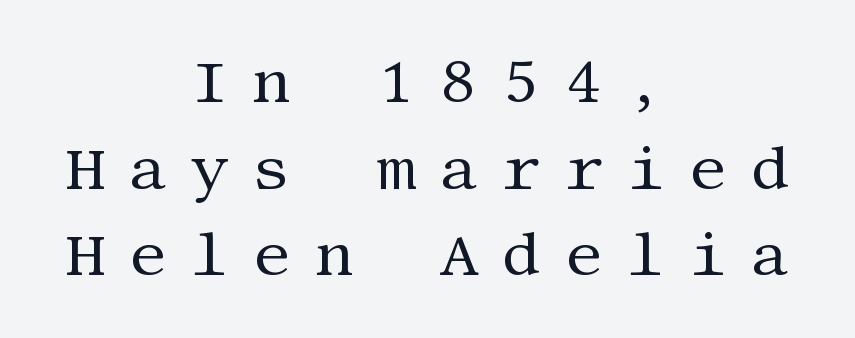
The image shows 61 px regular-weight serif type, upright; set centered, normal line spacing (1.42x), unusually wide letter spacing (+0.38 em), not underlined; medium stroke contrast and a large x-height.
